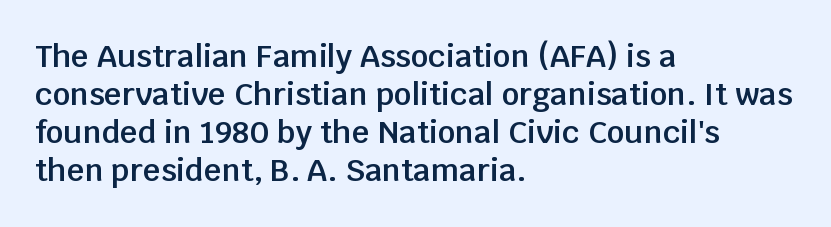
Q: Is the text bold? A: Semi-bold.
Q: Is the text italic (slanted)? A: No, it is upright.
Q: Is the typeface a serif or a sans-serif typeface? A: Sans-serif.
Q: Is the text underlined? A: No.
Q: How is the paragraph aligned? A: Left-aligned.
Q: Is the spacing between letters normal or unusually wide? A: Normal.
Q: Width (condensed, normal, or wide)? A: Normal.
Q: Stroke contrast? A: Low.
Q: x-height? A: Large.
Q: Monospaced? A: No.
